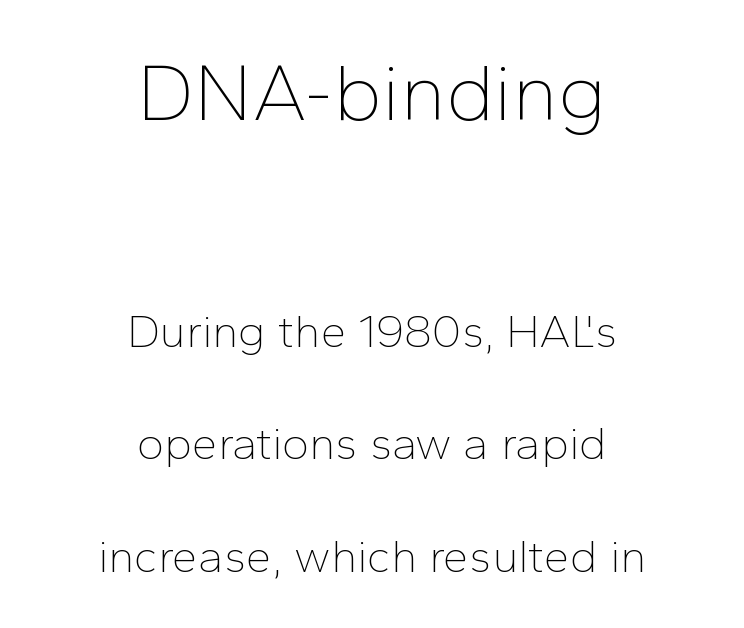
Q: Is the text bold? A: No.
Q: Is the text italic (slanted)? A: No, it is upright.
Q: Is the typeface a serif or a sans-serif typeface? A: Sans-serif.
Q: Is the text underlined? A: No.
Q: How is the paragraph aligned? A: Centered.
Q: Is the spacing between letters normal or unusually wide? A: Normal.
Q: Is the spacing between lines tight, normal or loose? A: Loose.
Q: Which block of text is set in a larger size, the first (top) or the second (bottom)? A: The first (top) one.
Q: Width (condensed, normal, or wide)? A: Normal.
Q: Stroke contrast? A: Low.
Q: x-height? A: Medium.
Q: Monospaced? A: No.
